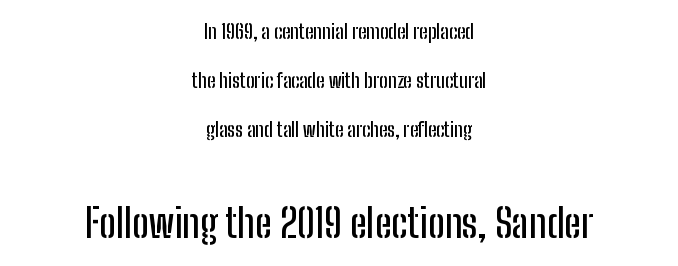
The image shows 40 px condensed sans-serif type, upright; set centered, loose line spacing (2.45x), normal letter spacing, not underlined; the second (bottom) block is 2.0x larger; low stroke contrast and a medium x-height.
